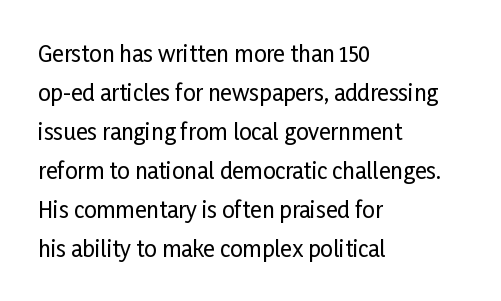
Inter-character spacing is left at the font's built-in metrics. Only glyphs here, with clear space below each row. The paragraph has a hard left edge and a soft right edge. A roman cut, with each character standing at attention.
